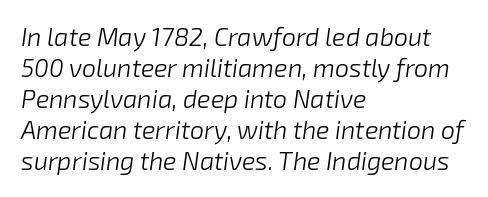
{"italic": "yes", "lean": "right", "slant_degrees": 8, "bold": "no", "underline": "no", "align": "left", "line_spacing_ratio": 1.24, "letter_spacing": "normal", "letter_spacing_em": 0.0, "glyph_px": 25}
